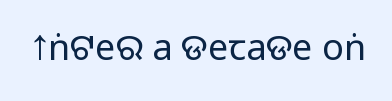
Q: Is the text italic (slanted)? A: No, it is upright.
Q: Is the typeface a serif or a sans-serif typeface? A: Sans-serif.
Q: Is the text underlined? A: No.
Q: Is the spacing between letters normal or unusually wide? A: Normal.
Q: Width (condensed, normal, or wide)? A: Normal.
Q: Stroke contrast? A: Medium.
Q: Monospaced? A: No.
